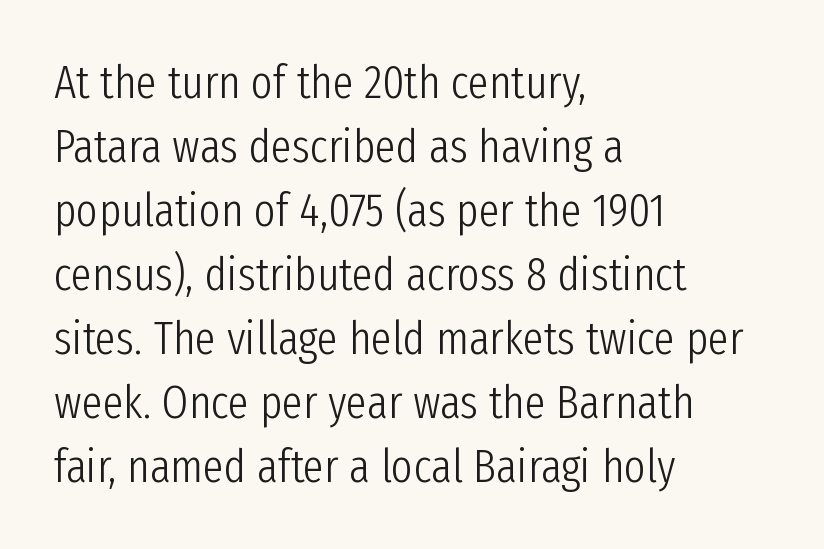
The image shows 47 px light, condensed sans-serif type, upright; set left-aligned, normal line spacing (1.36x), normal letter spacing, not underlined; low stroke contrast and a medium x-height.
